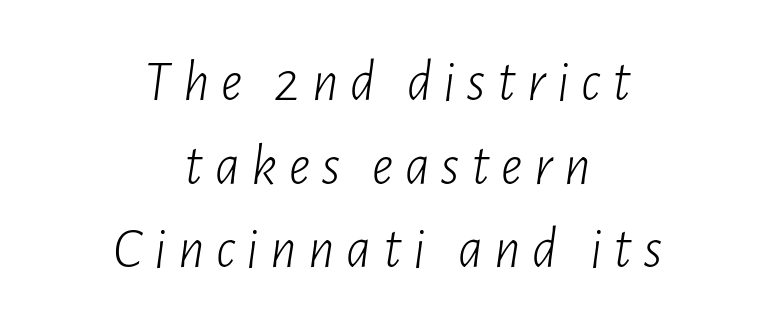
The image shows 58 px light, condensed type, italic (leaning right); set centered, normal line spacing (1.44x), unusually wide letter spacing (+0.2 em), not underlined; low stroke contrast and a medium x-height.
